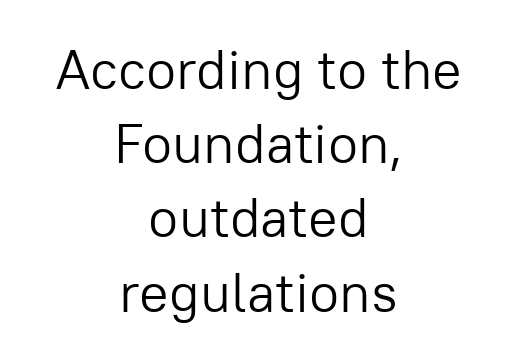
Q: Is the text bold? A: No.
Q: Is the text italic (slanted)? A: No, it is upright.
Q: Is the typeface a serif or a sans-serif typeface? A: Sans-serif.
Q: Is the text underlined? A: No.
Q: How is the paragraph aligned? A: Centered.
Q: Is the spacing between letters normal or unusually wide? A: Normal.
Q: Is the spacing between lines tight, normal or loose? A: Normal.
Q: Width (condensed, normal, or wide)? A: Normal.
Q: Stroke contrast? A: Low.
Q: x-height? A: Medium.
Q: Monospaced? A: No.
